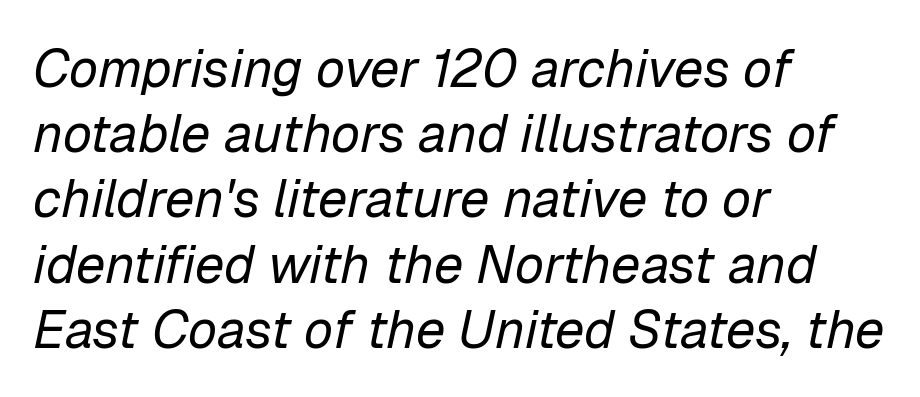
Q: Is the text bold? A: No.
Q: Is the text italic (slanted)? A: Yes, it leans right by about 12 degrees.
Q: Is the text underlined? A: No.
Q: How is the paragraph aligned? A: Left-aligned.
Q: Is the spacing between letters normal or unusually wide? A: Normal.
Q: Width (condensed, normal, or wide)? A: Normal.
Q: Stroke contrast? A: Low.
Q: x-height? A: Medium.
Q: Monospaced? A: No.
